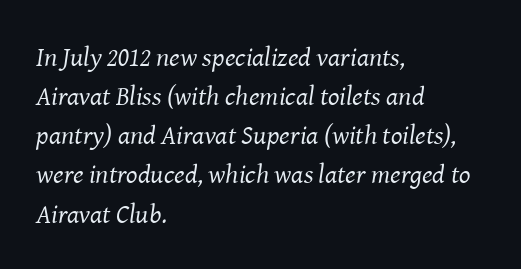
The font's italic variant was chosen for this text. Underlining? Definitely not there. What stands out about the letter spacing? Nothing — it is the standard amount. The passage shown is not bold in any degree. The setting favours the left margin, as ordinary paragraphs usually do. Leading matches the norm, producing a regular column.
